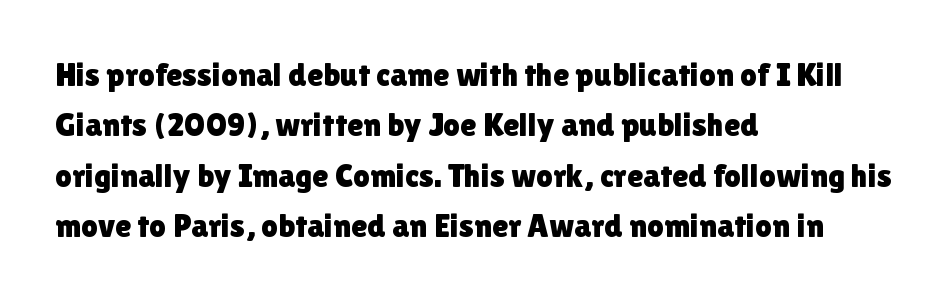
{"serif": "no", "italic": "no", "width": "normal", "stroke_contrast": "low", "x_height": "medium", "monospaced": "no", "underline": "no", "align": "left", "line_spacing": "normal", "line_spacing_ratio": 1.53, "letter_spacing": "normal", "letter_spacing_em": 0.0, "glyph_px": 33}
